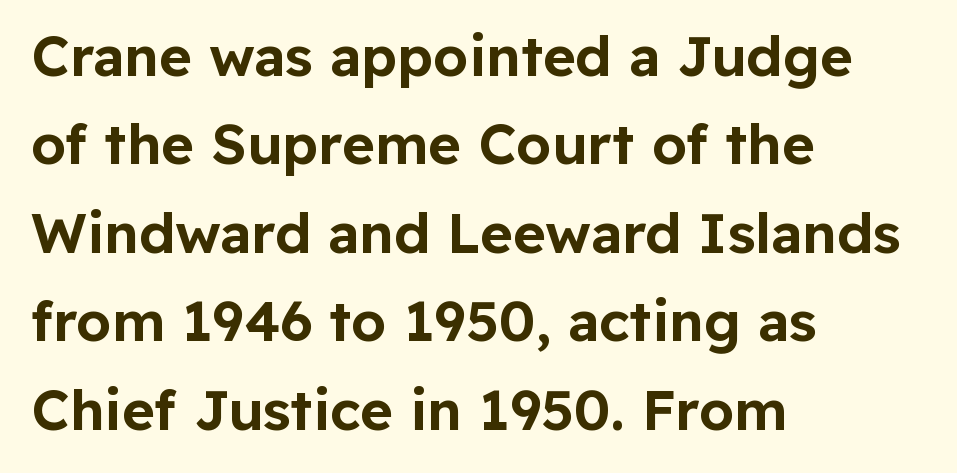
Q: Is the text italic (slanted)? A: No, it is upright.
Q: Is the typeface a serif or a sans-serif typeface? A: Sans-serif.
Q: Is the text underlined? A: No.
Q: How is the paragraph aligned? A: Left-aligned.
Q: Is the spacing between letters normal or unusually wide? A: Normal.
Q: Is the spacing between lines tight, normal or loose? A: Normal.
Q: Width (condensed, normal, or wide)? A: Normal.
Q: Stroke contrast? A: Low.
Q: x-height? A: Medium.
Q: Monospaced? A: No.
